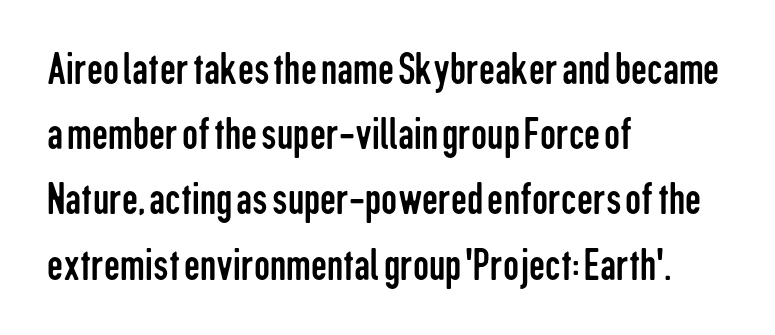
Q: Is the text bold? A: No.
Q: Is the text italic (slanted)? A: No, it is upright.
Q: Is the typeface a serif or a sans-serif typeface? A: Sans-serif.
Q: Is the text underlined? A: No.
Q: How is the paragraph aligned? A: Left-aligned.
Q: Is the spacing between letters normal or unusually wide? A: Normal.
Q: Is the spacing between lines tight, normal or loose? A: Normal.
Q: Width (condensed, normal, or wide)? A: Condensed.
Q: Stroke contrast? A: Low.
Q: x-height? A: Medium.
Q: Monospaced? A: No.
